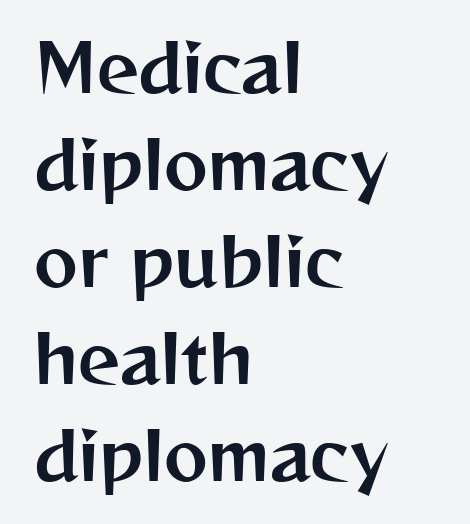
Q: Is the text italic (slanted)? A: No, it is upright.
Q: Is the typeface a serif or a sans-serif typeface? A: Sans-serif.
Q: Is the text underlined? A: No.
Q: How is the paragraph aligned? A: Left-aligned.
Q: Is the spacing between letters normal or unusually wide? A: Normal.
Q: Is the spacing between lines tight, normal or loose? A: Normal.
Q: Width (condensed, normal, or wide)? A: Normal.
Q: Stroke contrast? A: Medium.
Q: x-height? A: Medium.
Q: Monospaced? A: No.
